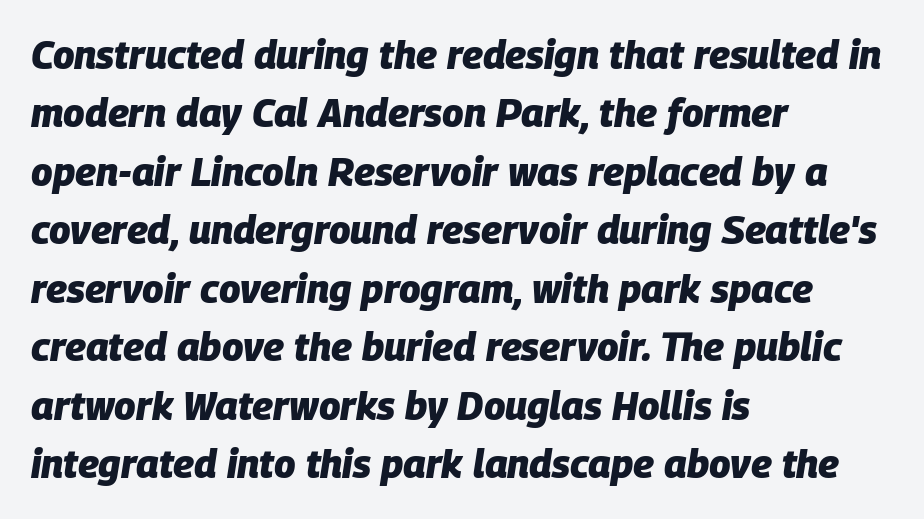
{"italic": "yes", "lean": "right", "slant_degrees": 9, "bold": "yes", "weight": "heavy", "width": "normal", "stroke_contrast": "low", "x_height": "large", "monospaced": "no", "underline": "no", "align": "left", "line_spacing": "normal", "line_spacing_ratio": 1.5, "letter_spacing": "normal", "letter_spacing_em": 0.0, "glyph_px": 39}
